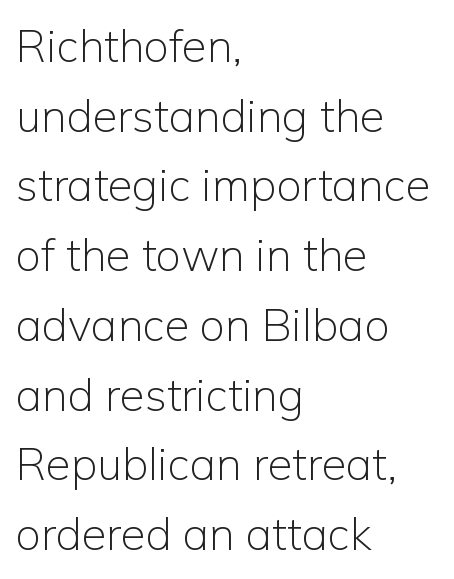
The image shows 45 px light sans-serif type, upright; set left-aligned, normal line spacing (1.55x), normal letter spacing, not underlined; low stroke contrast and a medium x-height.
